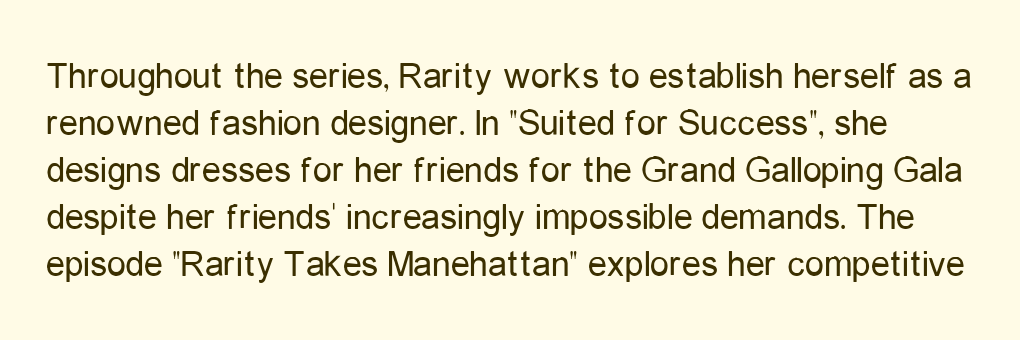
Q: Is the text bold? A: No.
Q: Is the text italic (slanted)? A: No, it is upright.
Q: Is the typeface a serif or a sans-serif typeface? A: Sans-serif.
Q: Is the text underlined? A: No.
Q: Is the spacing between letters normal or unusually wide? A: Normal.
Q: Width (condensed, normal, or wide)? A: Condensed.
Q: Stroke contrast? A: Low.
Q: x-height? A: Medium.
Q: Monospaced? A: No.
